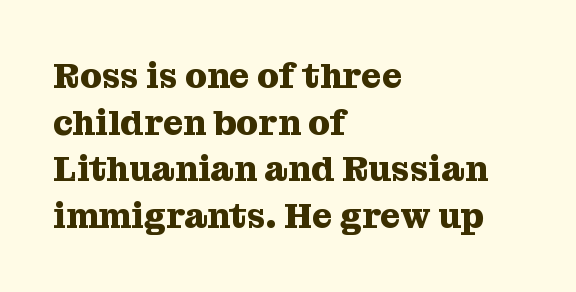
{"serif": "yes", "italic": "no", "bold": "yes", "weight": "heavy", "width": "normal", "stroke_contrast": "medium", "x_height": "medium", "monospaced": "no", "underline": "no", "align": "left", "line_spacing": "normal", "line_spacing_ratio": 1.33, "letter_spacing": "normal", "letter_spacing_em": 0.0, "glyph_px": 35}
